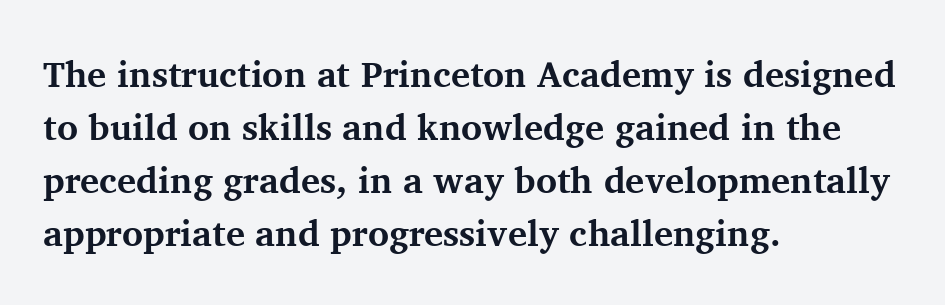
The image shows 36 px bold serif type, upright; set left-aligned, normal line spacing (1.47x), normal letter spacing, not underlined; medium stroke contrast and a medium x-height.
